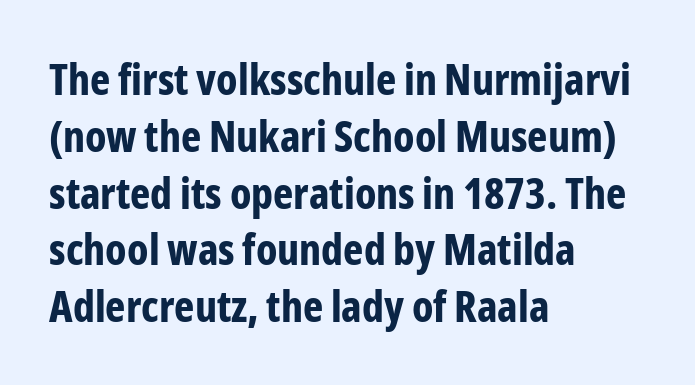
The image shows 43 px bold, condensed sans-serif type, upright; set left-aligned, normal line spacing (1.32x), normal letter spacing, not underlined; low stroke contrast and a medium x-height.
